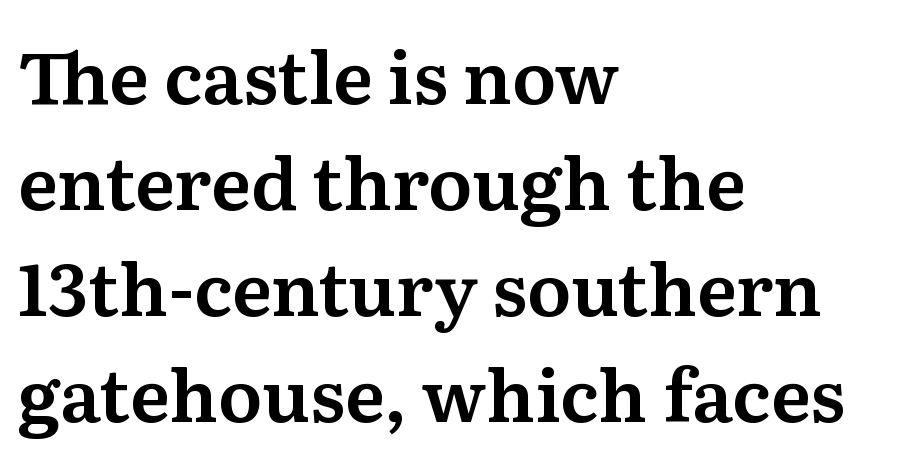
Type style note: has serifs. Quick note: underline off. Summary of vertical rhythm: regular, with standard interline spacing. The passage shown is typed in a proportional face where columns would drift. If you drew a line through each stem, it would be perfectly vertical. All the whitespace from short lines collects on the right.
